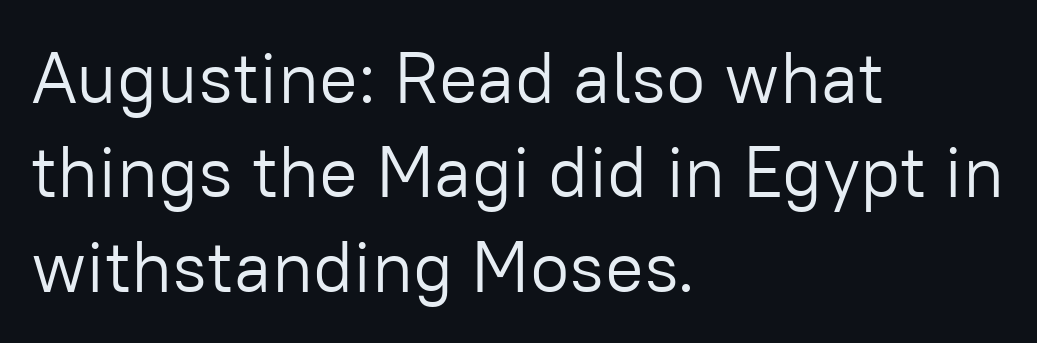
{"serif": "no", "italic": "no", "bold": "no", "weight": "light", "width": "normal", "stroke_contrast": "low", "x_height": "medium", "monospaced": "no", "underline": "no", "align": "left", "line_spacing": "normal", "line_spacing_ratio": 1.31, "letter_spacing": "normal", "letter_spacing_em": 0.0, "glyph_px": 72}
